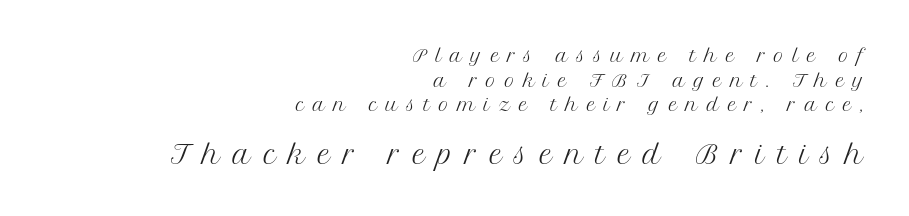
Q: Is the text bold? A: No.
Q: Is the text italic (slanted)? A: Yes.
Q: Is the text underlined? A: No.
Q: How is the paragraph aligned? A: Right-aligned.
Q: Is the spacing between letters normal or unusually wide? A: Unusually wide.
Q: Is the spacing between lines tight, normal or loose? A: Normal.
Q: Which block of text is set in a larger size, the first (top) or the second (bottom)? A: The second (bottom) one.
